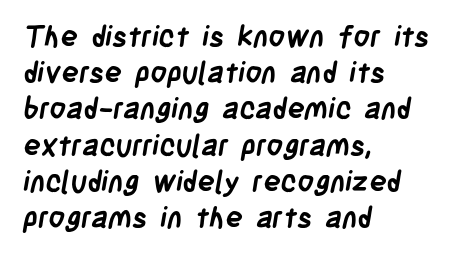
{"serif": "no", "bold": "yes", "weight": "semibold", "width": "condensed", "stroke_contrast": "low", "x_height": "large", "monospaced": "no", "underline": "no", "align": "left", "line_spacing": "normal", "line_spacing_ratio": 1.25, "letter_spacing": "normal", "letter_spacing_em": 0.0, "glyph_px": 29}
